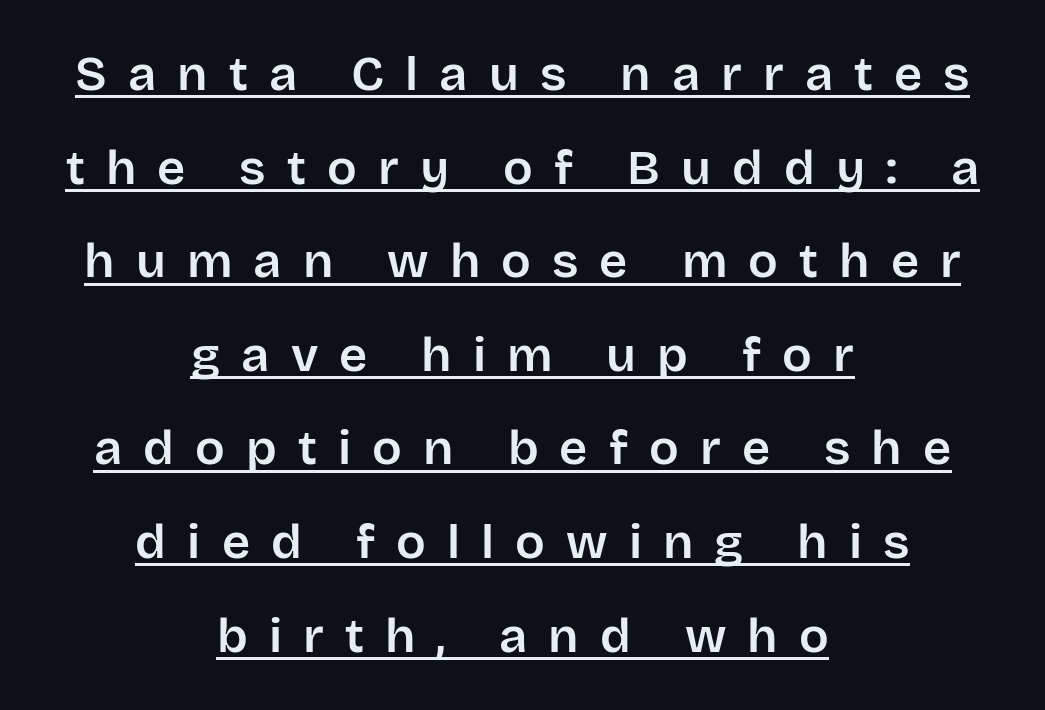
The image shows 49 px sans-serif type, upright; set centered, loose line spacing (1.91x), unusually wide letter spacing (+0.43 em), underlined; low stroke contrast and a large x-height.
